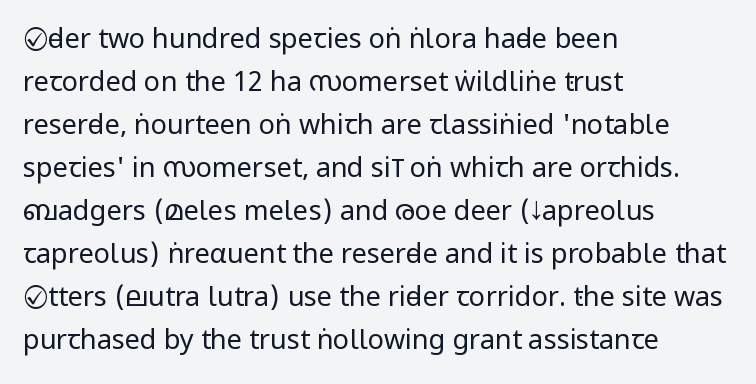
The image shows 27 px text type, upright; set left-aligned, normal line spacing (1.59x), normal letter spacing, not underlined.
